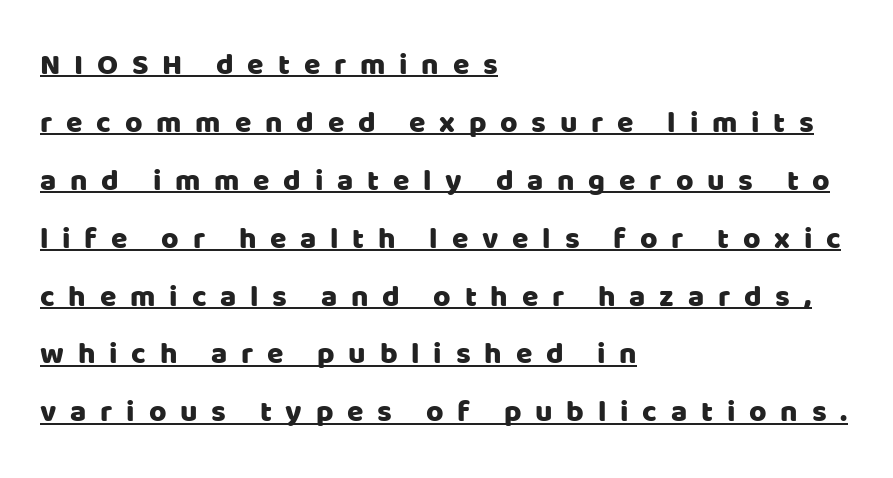
The image shows 30 px sans-serif type, upright; set left-aligned, loose line spacing (1.93x), unusually wide letter spacing (+0.46 em), underlined; low stroke contrast and a large x-height.
